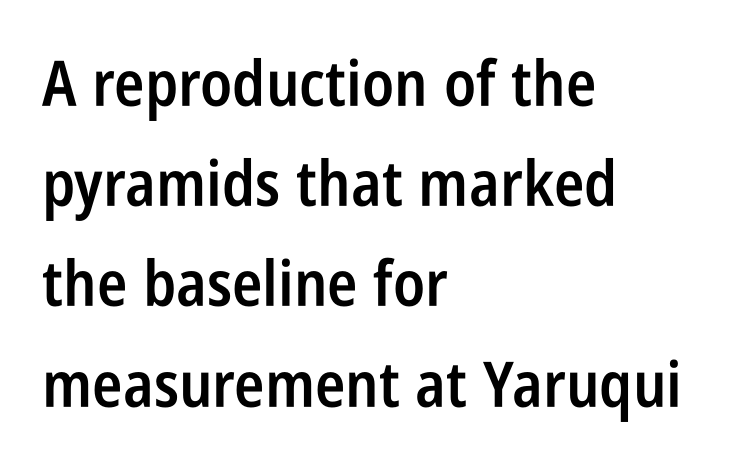
Q: Is the text bold? A: Semi-bold.
Q: Is the text italic (slanted)? A: No, it is upright.
Q: Is the typeface a serif or a sans-serif typeface? A: Sans-serif.
Q: Is the text underlined? A: No.
Q: How is the paragraph aligned? A: Left-aligned.
Q: Is the spacing between letters normal or unusually wide? A: Normal.
Q: Is the spacing between lines tight, normal or loose? A: Normal.
Q: Width (condensed, normal, or wide)? A: Condensed.
Q: Stroke contrast? A: Low.
Q: x-height? A: Large.
Q: Monospaced? A: No.
